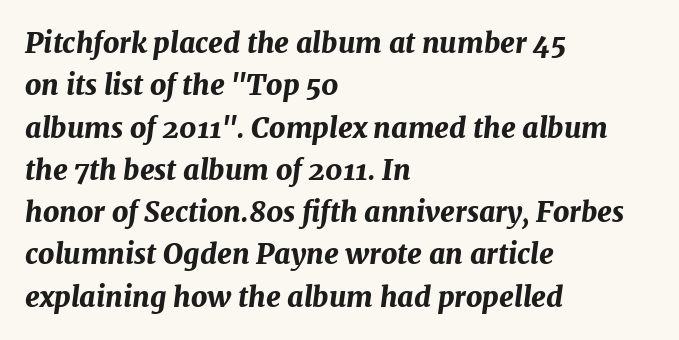
{"italic": "yes", "lean": "right", "slant_degrees": 7, "bold": "yes", "weight": "bold", "width": "normal", "stroke_contrast": "medium", "x_height": "medium", "monospaced": "no", "underline": "no", "align": "left", "line_spacing": "normal", "line_spacing_ratio": 1.51, "letter_spacing": "normal", "letter_spacing_em": 0.0, "glyph_px": 28}
